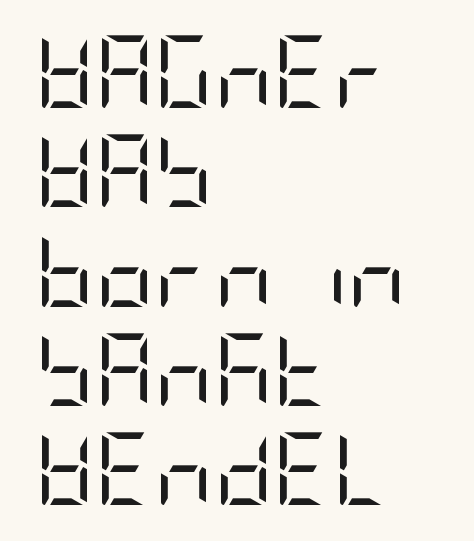
{"serif": "no", "italic": "no", "bold": "no", "weight": "regular", "width": "condensed", "stroke_contrast": "low", "x_height": "large", "underline": "no", "align": "left", "line_spacing": "normal", "line_spacing_ratio": 1.36, "letter_spacing": "normal", "letter_spacing_em": 0.0, "glyph_px": 73}
